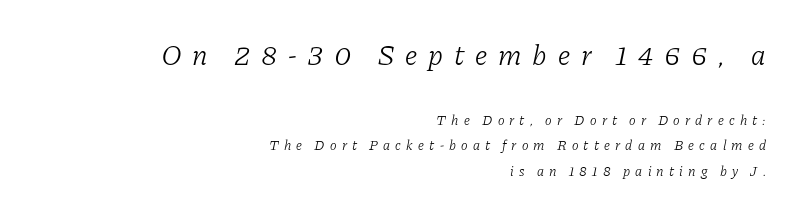
The space beneath each line is pristine and unruled. You get the large type first, then a drop to smaller type. Characters are canted at an angle relative to the baseline's perpendicular. This sample is right-justified, so line beginnings fall wherever the words allow. Each letter keeps its own natural width here, so spacing adapts to shape. Font category for this specimen: serif.
